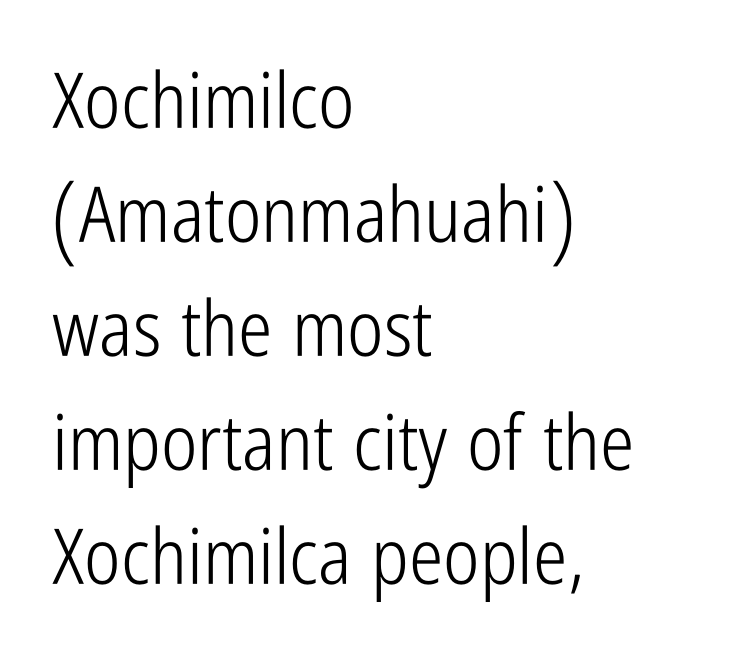
{"serif": "no", "italic": "no", "bold": "no", "weight": "light", "width": "condensed", "stroke_contrast": "low", "x_height": "medium", "monospaced": "no", "underline": "no", "align": "left", "line_spacing": "normal", "line_spacing_ratio": 1.48, "letter_spacing": "normal", "letter_spacing_em": 0.0, "glyph_px": 77}
